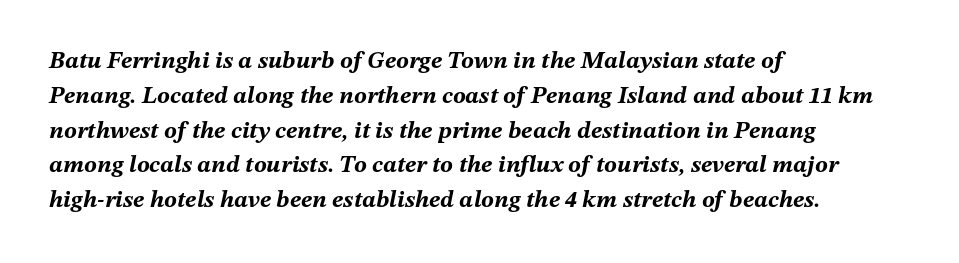
The image shows 24 px bold type, italic (leaning right); set left-aligned, normal line spacing (1.45x), normal letter spacing, not underlined.
